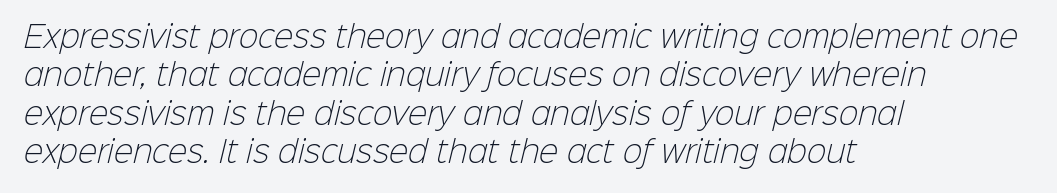
Q: Is the text bold? A: No.
Q: Is the typeface a serif or a sans-serif typeface? A: Sans-serif.
Q: Is the text underlined? A: No.
Q: How is the paragraph aligned? A: Left-aligned.
Q: Is the spacing between letters normal or unusually wide? A: Normal.
Q: Is the spacing between lines tight, normal or loose? A: Normal.
Q: Width (condensed, normal, or wide)? A: Normal.
Q: Stroke contrast? A: Low.
Q: x-height? A: Medium.
Q: Monospaced? A: No.
